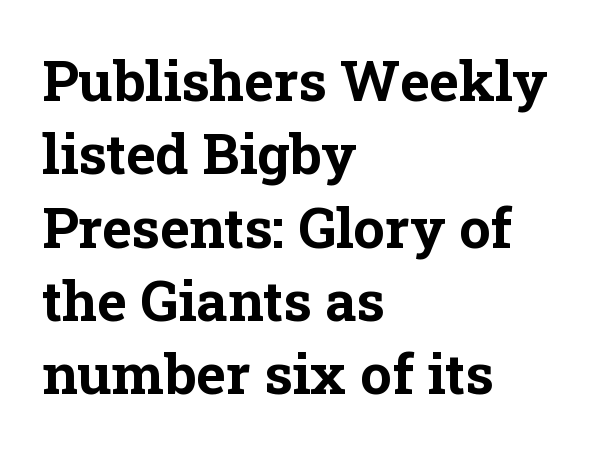
{"serif": "yes", "italic": "no", "bold": "yes", "weight": "bold", "width": "normal", "stroke_contrast": "low", "x_height": "medium", "monospaced": "no", "underline": "no", "align": "left", "line_spacing": "normal", "line_spacing_ratio": 1.31, "letter_spacing": "normal", "letter_spacing_em": 0.0, "glyph_px": 56}
